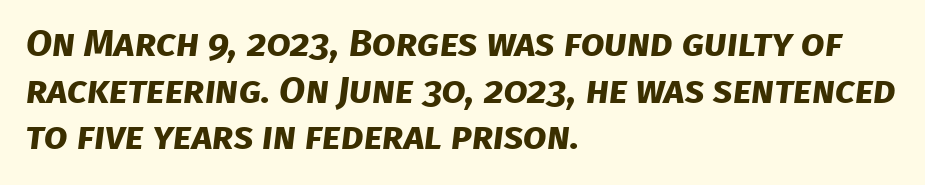
Q: Is the text bold? A: Yes.
Q: Is the typeface a serif or a sans-serif typeface? A: Sans-serif.
Q: Is the text underlined? A: No.
Q: How is the paragraph aligned? A: Left-aligned.
Q: Is the spacing between letters normal or unusually wide? A: Normal.
Q: Width (condensed, normal, or wide)? A: Normal.
Q: Stroke contrast? A: Low.
Q: x-height? A: Large.
Q: Monospaced? A: No.
